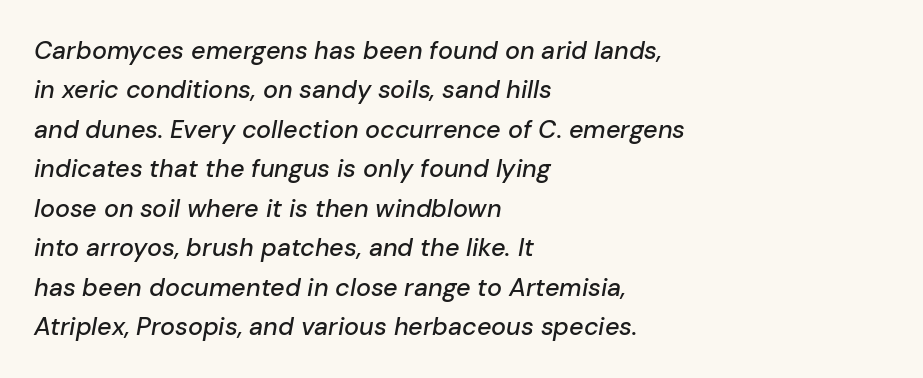
Compared with typical body copy, the letter spacing here is the same. The ragged edge is on the right, which tells us the setting is flush left. Rendered with sloped, italic letterforms. Baseline-to-baseline distance is the conventional proportion of letter height. Beneath every word, the page is bare.
